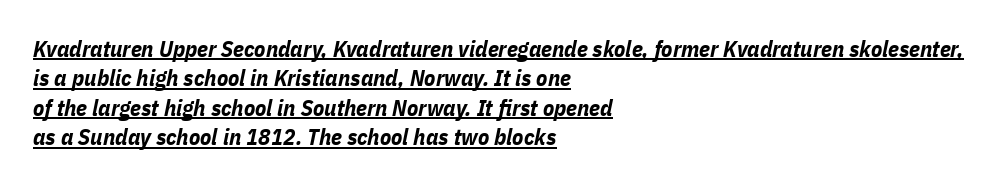
Q: Is the text bold? A: Yes.
Q: Is the text italic (slanted)? A: Yes, it leans right by about 11 degrees.
Q: Is the text underlined? A: Yes.
Q: How is the paragraph aligned? A: Left-aligned.
Q: Is the spacing between letters normal or unusually wide? A: Normal.
Q: Is the spacing between lines tight, normal or loose? A: Normal.
